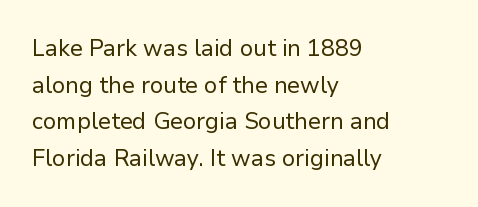
Notice how descenders clear the ascenders below comfortably — that's standard leading. Heft: none added — not bold. Posture: upright roman. The tracking reads as untouched default to a designer's eye. If you drew a ruler down the left edge, every line would touch it.
